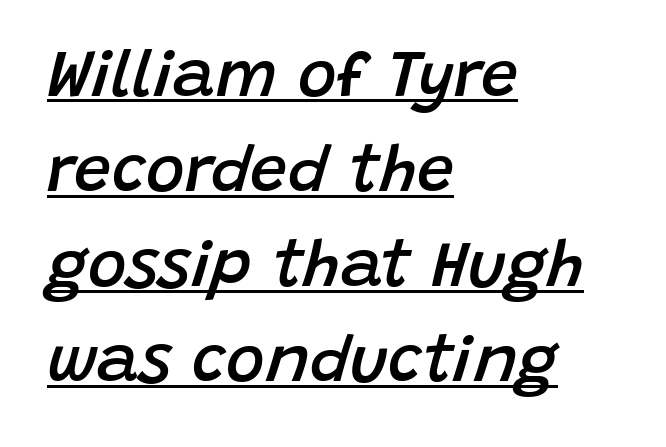
{"italic": "yes", "lean": "right", "slant_degrees": 15, "bold": "semi", "weight": "semibold", "width": "normal", "stroke_contrast": "low", "x_height": "large", "monospaced": "no", "underline": "yes", "align": "left", "line_spacing": "normal", "line_spacing_ratio": 1.44, "letter_spacing": "normal", "letter_spacing_em": 0.0, "glyph_px": 66}
